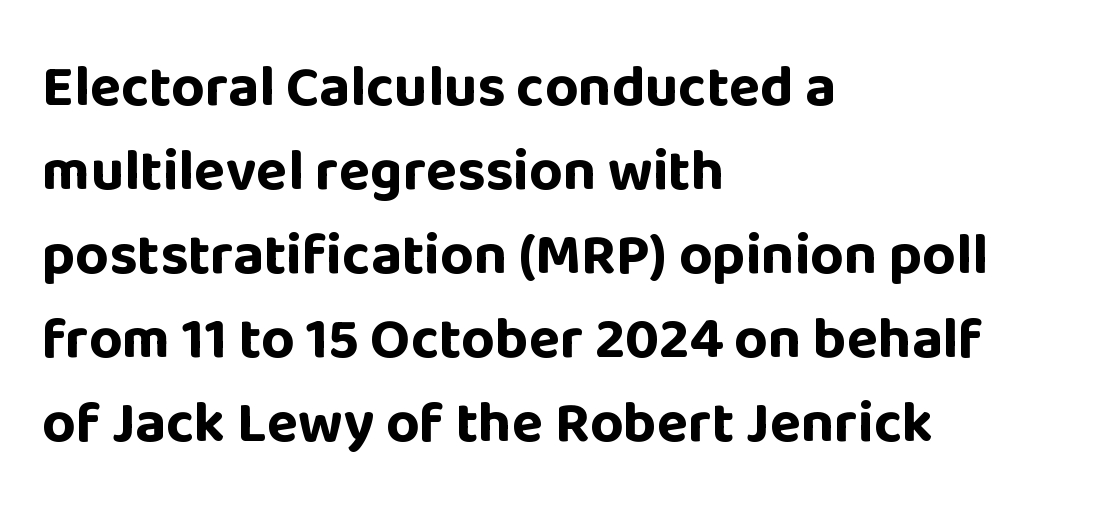
{"serif": "no", "italic": "no", "bold": "yes", "weight": "bold", "width": "normal", "stroke_contrast": "low", "x_height": "large", "monospaced": "no", "underline": "no", "align": "left", "line_spacing": "normal", "line_spacing_ratio": 1.45, "letter_spacing": "normal", "letter_spacing_em": 0.0, "glyph_px": 58}
